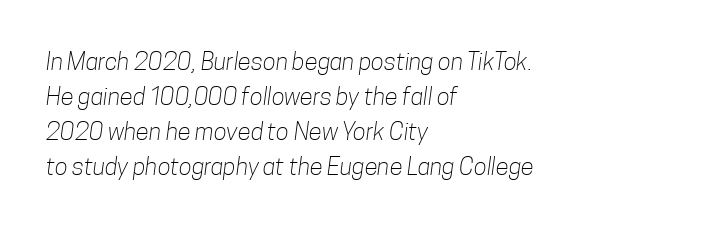
Underline: absent. The font sits on the lighter half of the weight spectrum, regular included. Regarding leading, the lines here are spaced in the standard way. Standard letterfit; no display-style spreading of the glyphs. Teacher's note: observe the even left margin — that is flush-left alignment.
